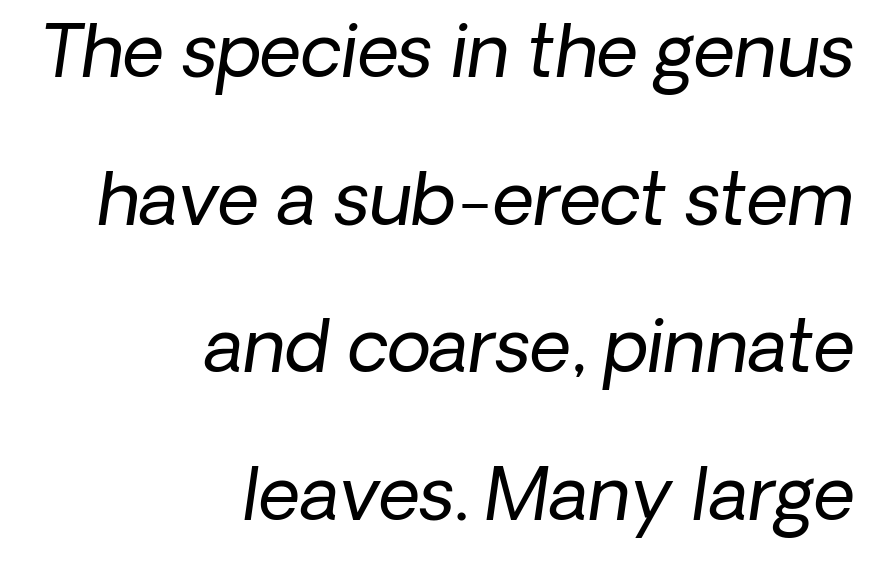
{"serif": "no", "bold": "no", "weight": "regular", "width": "normal", "stroke_contrast": "low", "x_height": "medium", "monospaced": "no", "underline": "no", "align": "right", "line_spacing": "loose", "line_spacing_ratio": 2.05, "letter_spacing": "normal", "letter_spacing_em": 0.0, "glyph_px": 72}
